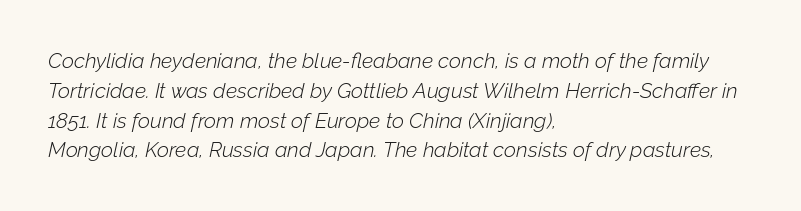
Q: Is the text bold? A: No.
Q: Is the text italic (slanted)? A: Yes, it leans right by about 12 degrees.
Q: Is the text underlined? A: No.
Q: How is the paragraph aligned? A: Left-aligned.
Q: Is the spacing between letters normal or unusually wide? A: Normal.
Q: Is the spacing between lines tight, normal or loose? A: Normal.
